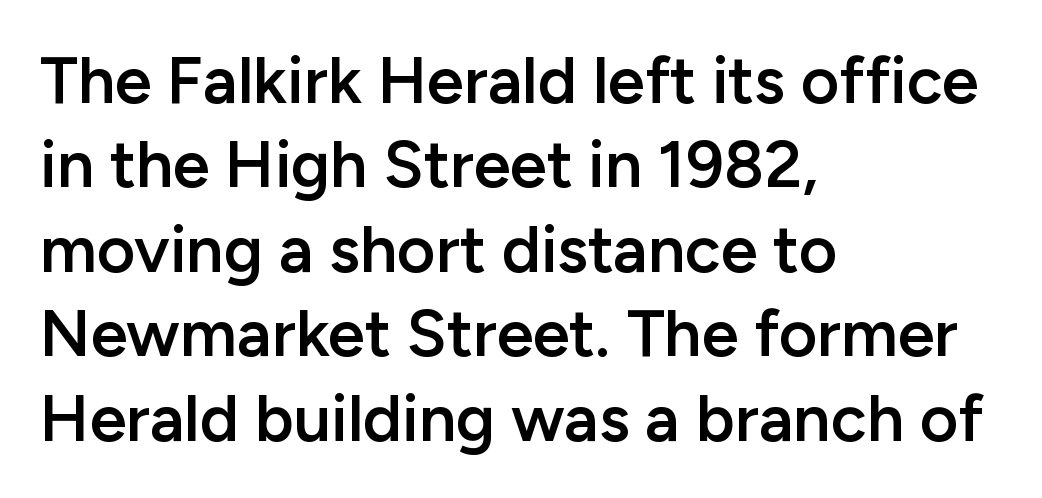
{"serif": "no", "italic": "no", "bold": "semi", "weight": "semibold", "width": "normal", "stroke_contrast": "low", "x_height": "medium", "monospaced": "no", "underline": "no", "align": "left", "line_spacing": "normal", "line_spacing_ratio": 1.28, "letter_spacing": "normal", "letter_spacing_em": 0.0, "glyph_px": 66}
